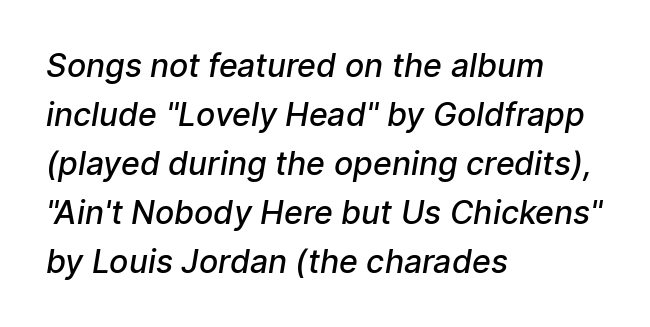
The image shows 32 px semibold sans-serif type; set left-aligned, normal line spacing (1.53x), normal letter spacing, not underlined; low stroke contrast and a medium x-height.
